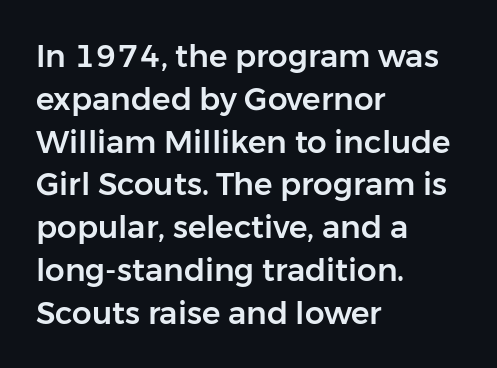
{"serif": "no", "italic": "no", "width": "normal", "stroke_contrast": "low", "x_height": "medium", "monospaced": "no", "underline": "no", "align": "left", "line_spacing": "normal", "line_spacing_ratio": 1.38, "letter_spacing": "normal", "letter_spacing_em": 0.0, "glyph_px": 31}
